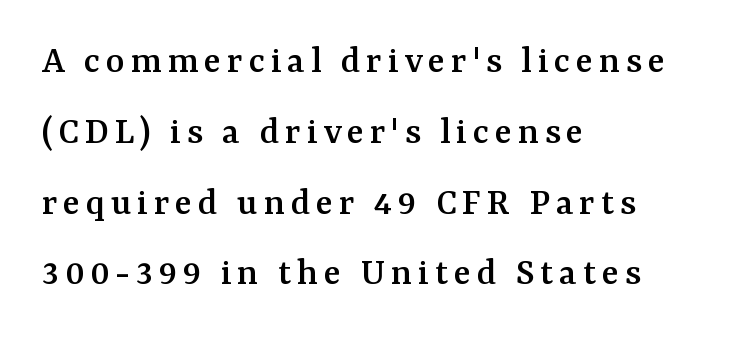
The image shows 40 px serif type, upright; set left-aligned, line spacing 1.77x, not underlined; medium stroke contrast and a medium x-height.
